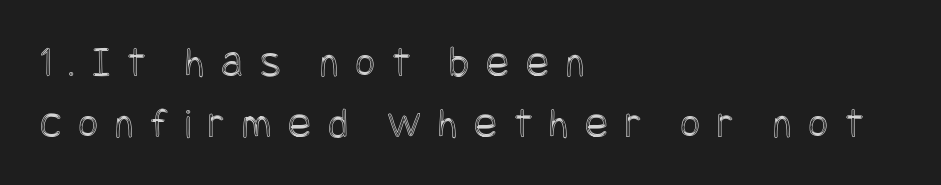
Q: Is the text italic (slanted)? A: No, it is upright.
Q: Is the text underlined? A: No.
Q: How is the paragraph aligned? A: Left-aligned.
Q: Is the spacing between letters normal or unusually wide? A: Unusually wide.
Q: Is the spacing between lines tight, normal or loose? A: Normal.
Q: Width (condensed, normal, or wide)? A: Condensed.
Q: x-height? A: Large.
